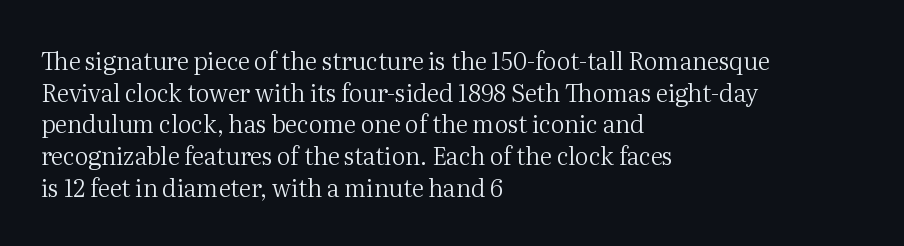
{"italic": "no", "bold": "no", "underline": "no", "align": "left", "line_spacing": "normal", "line_spacing_ratio": 1.32, "letter_spacing": "normal", "letter_spacing_em": 0.0, "glyph_px": 24}
